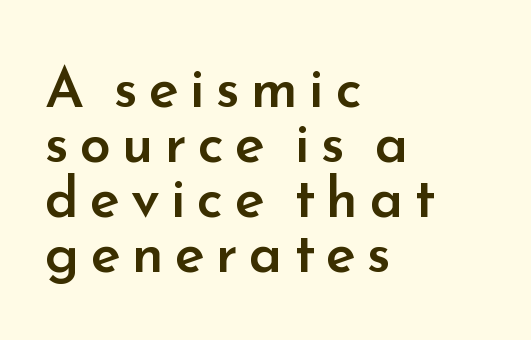
The image shows 56 px semibold sans-serif type, upright; set left-aligned, tight line spacing (0.98x), unusually wide letter spacing (+0.2 em), not underlined; low stroke contrast and a small x-height.
